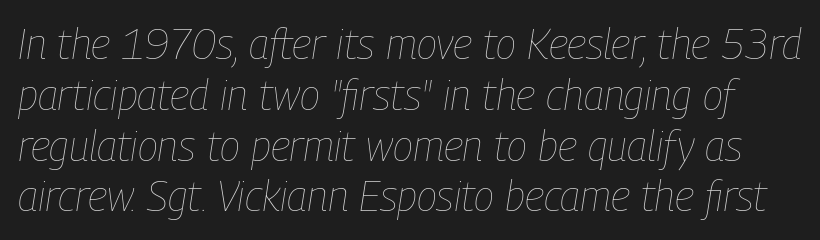
Q: Is the text bold? A: No.
Q: Is the text italic (slanted)? A: Yes, it leans right by about 9 degrees.
Q: Is the text underlined? A: No.
Q: Is the spacing between letters normal or unusually wide? A: Normal.
Q: Width (condensed, normal, or wide)? A: Condensed.
Q: Stroke contrast? A: Low.
Q: x-height? A: Medium.
Q: Monospaced? A: No.
